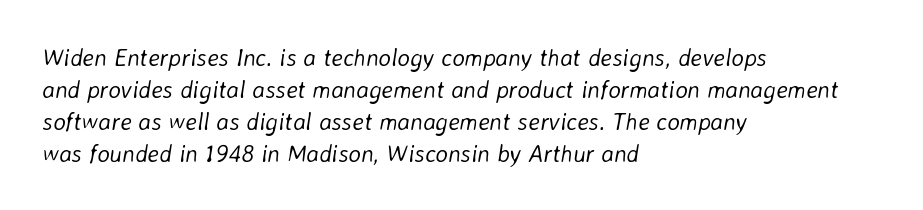
{"italic": "yes", "lean": "right", "slant_degrees": 8, "bold": "no", "underline": "no", "align": "left", "line_spacing": "normal", "line_spacing_ratio": 1.33, "letter_spacing": "normal", "letter_spacing_em": 0.0, "glyph_px": 24}
